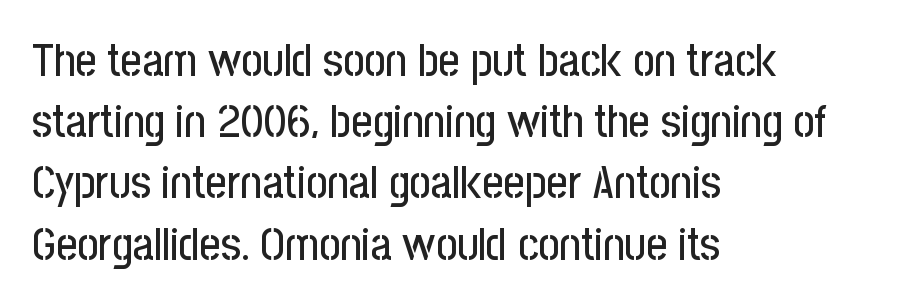
Q: Is the text italic (slanted)? A: No, it is upright.
Q: Is the typeface a serif or a sans-serif typeface? A: Sans-serif.
Q: Is the text underlined? A: No.
Q: How is the paragraph aligned? A: Left-aligned.
Q: Is the spacing between letters normal or unusually wide? A: Normal.
Q: Is the spacing between lines tight, normal or loose? A: Normal.
Q: Width (condensed, normal, or wide)? A: Condensed.
Q: Stroke contrast? A: Low.
Q: x-height? A: Medium.
Q: Monospaced? A: No.
